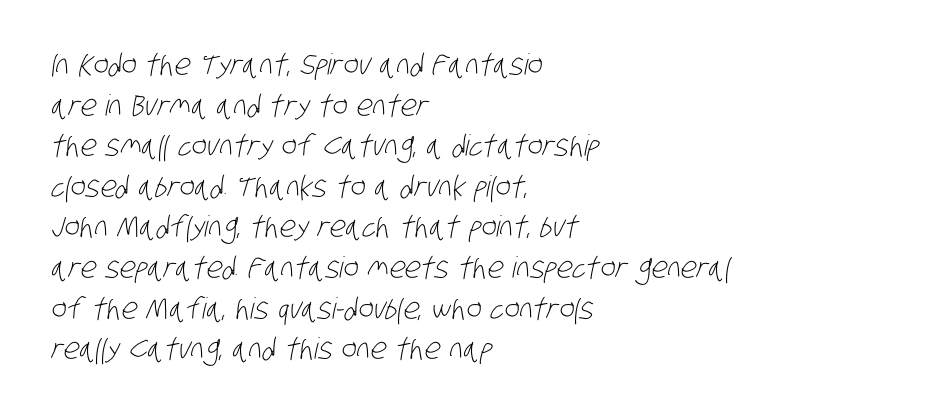
Q: Is the text bold? A: No.
Q: Is the typeface a serif or a sans-serif typeface? A: Sans-serif.
Q: Is the text underlined? A: No.
Q: How is the paragraph aligned? A: Left-aligned.
Q: Is the spacing between letters normal or unusually wide? A: Normal.
Q: Is the spacing between lines tight, normal or loose? A: Normal.
Q: Width (condensed, normal, or wide)? A: Condensed.
Q: Stroke contrast? A: Low.
Q: x-height? A: Large.
Q: Monospaced? A: No.
